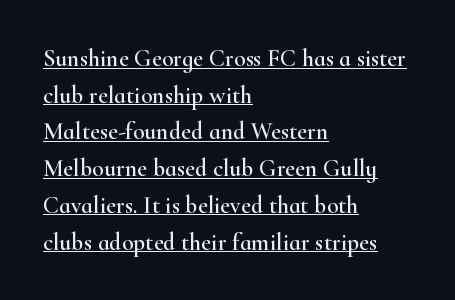
Q: Is the text italic (slanted)? A: No, it is upright.
Q: Is the text underlined? A: Yes.
Q: How is the paragraph aligned? A: Left-aligned.
Q: Is the spacing between letters normal or unusually wide? A: Normal.
Q: Is the spacing between lines tight, normal or loose? A: Normal.
